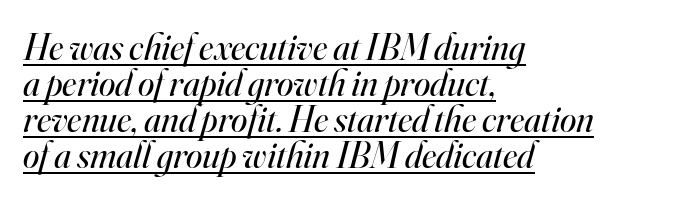
The image shows 37 px regular-weight serif type, italic (leaning right); set left-aligned, tight line spacing (0.97x), normal letter spacing, underlined; high stroke contrast and a small x-height.
